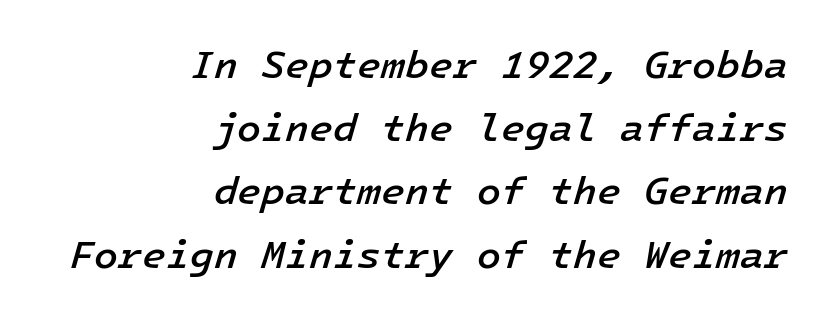
{"italic": "yes", "lean": "right", "slant_degrees": 16, "bold": "semi", "weight": "semibold", "width": "normal", "stroke_contrast": "low", "x_height": "medium", "underline": "no", "align": "right", "line_spacing": "normal", "line_spacing_ratio": 1.62, "letter_spacing": "normal", "letter_spacing_em": 0.0, "glyph_px": 39}
